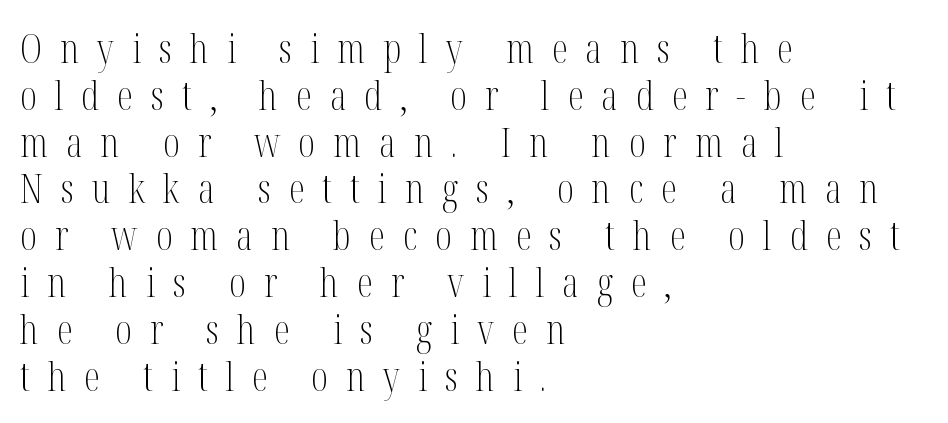
The glyphs are unaccompanied by any horizontal stroke below them. Typeset ragged right — the left edge is the straight one. Posture: vertical. Stems here are at most as thick as an everyday book face.
